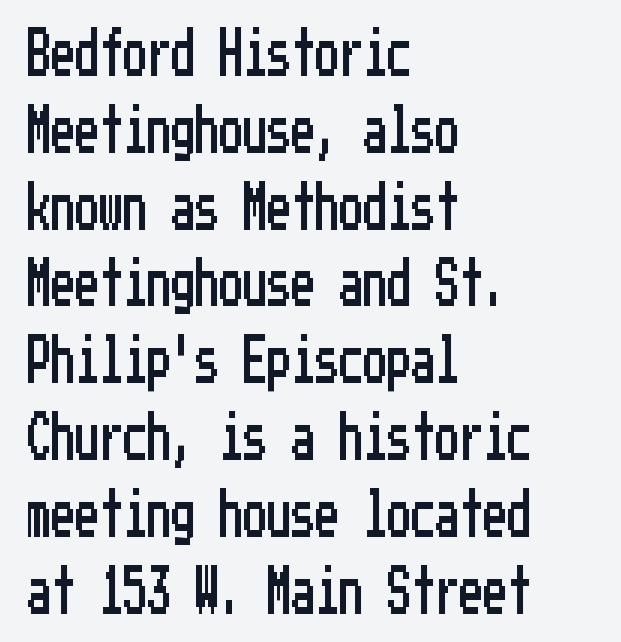
Q: Is the text italic (slanted)? A: No, it is upright.
Q: Is the typeface a serif or a sans-serif typeface? A: Sans-serif.
Q: Is the text underlined? A: No.
Q: How is the paragraph aligned? A: Left-aligned.
Q: Is the spacing between letters normal or unusually wide? A: Normal.
Q: Is the spacing between lines tight, normal or loose? A: Normal.
Q: Width (condensed, normal, or wide)? A: Condensed.
Q: Stroke contrast? A: Low.
Q: x-height? A: Medium.
